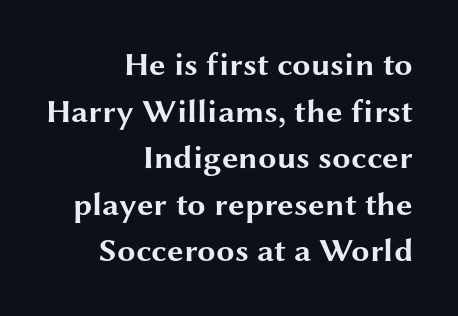
Q: Is the text bold? A: Yes.
Q: Is the text italic (slanted)? A: No, it is upright.
Q: Is the typeface a serif or a sans-serif typeface? A: Sans-serif.
Q: Is the text underlined? A: No.
Q: How is the paragraph aligned? A: Right-aligned.
Q: Is the spacing between letters normal or unusually wide? A: Normal.
Q: Is the spacing between lines tight, normal or loose? A: Normal.
Q: Width (condensed, normal, or wide)? A: Wide.
Q: Stroke contrast? A: Medium.
Q: x-height? A: Medium.
Q: Monospaced? A: No.
